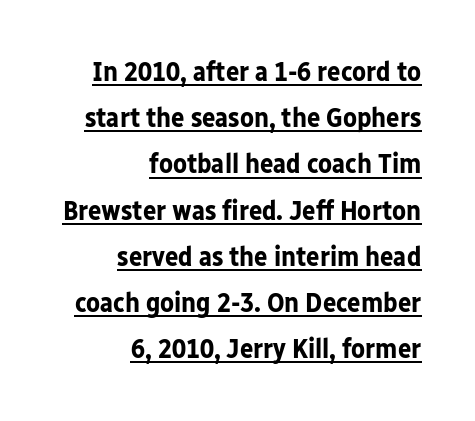
The image shows 28 px bold sans-serif type, upright; set right-aligned, normal line spacing (1.65x), normal letter spacing, underlined; low stroke contrast and a medium x-height.
